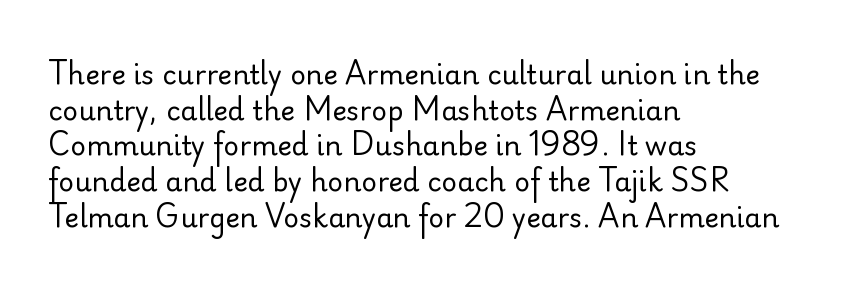
Q: Is the text bold? A: No.
Q: Is the text italic (slanted)? A: No, it is upright.
Q: Is the text underlined? A: No.
Q: How is the paragraph aligned? A: Left-aligned.
Q: Is the spacing between letters normal or unusually wide? A: Normal.
Q: Is the spacing between lines tight, normal or loose? A: Normal.
